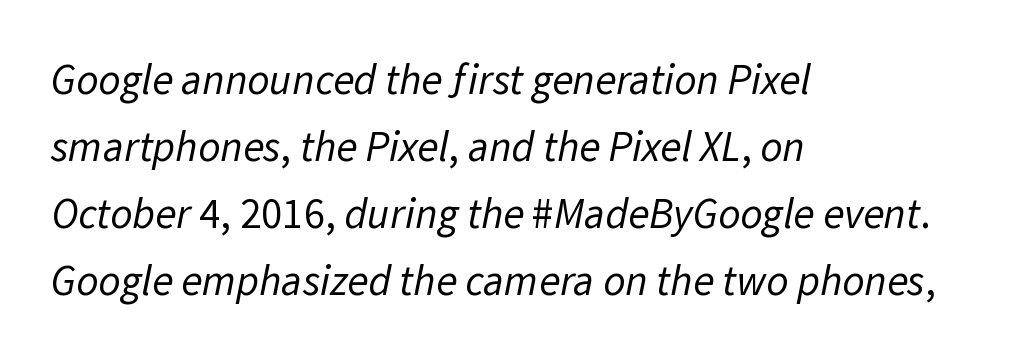
Q: Is the text bold? A: No.
Q: Is the typeface a serif or a sans-serif typeface? A: Sans-serif.
Q: Is the text underlined? A: No.
Q: How is the paragraph aligned? A: Left-aligned.
Q: Is the spacing between letters normal or unusually wide? A: Normal.
Q: Is the spacing between lines tight, normal or loose? A: Normal.
Q: Width (condensed, normal, or wide)? A: Normal.
Q: Stroke contrast? A: Low.
Q: x-height? A: Medium.
Q: Monospaced? A: No.
